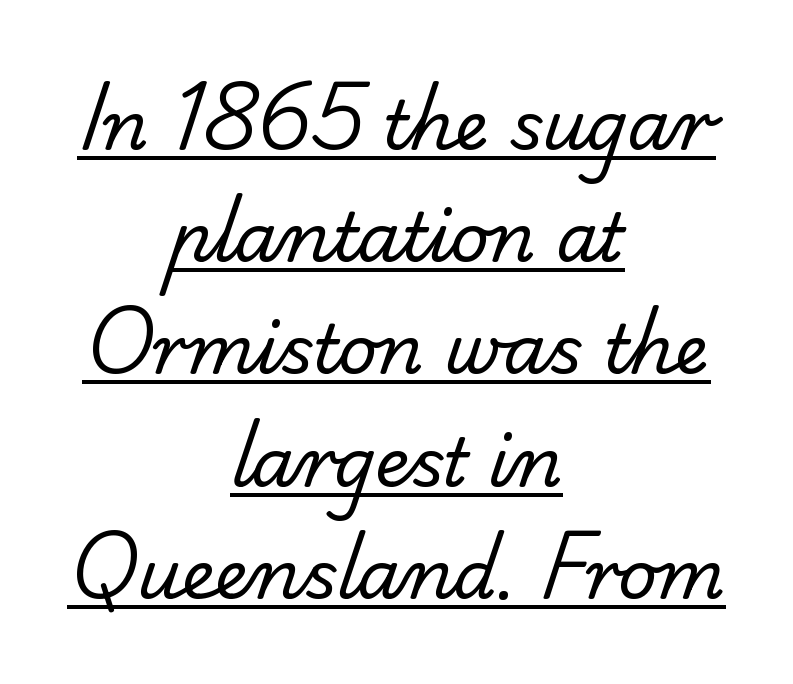
Default kerning and tracking; the words read as compact shapes. Think of a printed novel: that variable character pitch is what you see here. Stem width sits at or under what a default text font uses. The vertical gap from one line to the next is medium.
